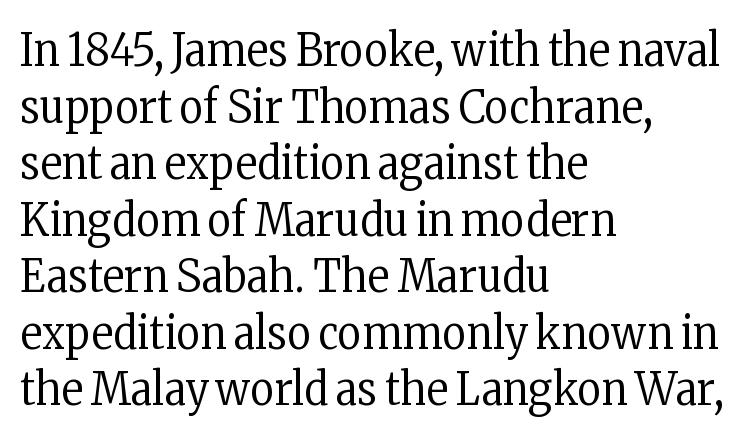
{"serif": "yes", "italic": "no", "bold": "no", "weight": "regular", "width": "condensed", "stroke_contrast": "low", "x_height": "medium", "monospaced": "no", "underline": "no", "align": "left", "line_spacing_ratio": 1.23, "letter_spacing": "normal", "letter_spacing_em": 0.0, "glyph_px": 46}
